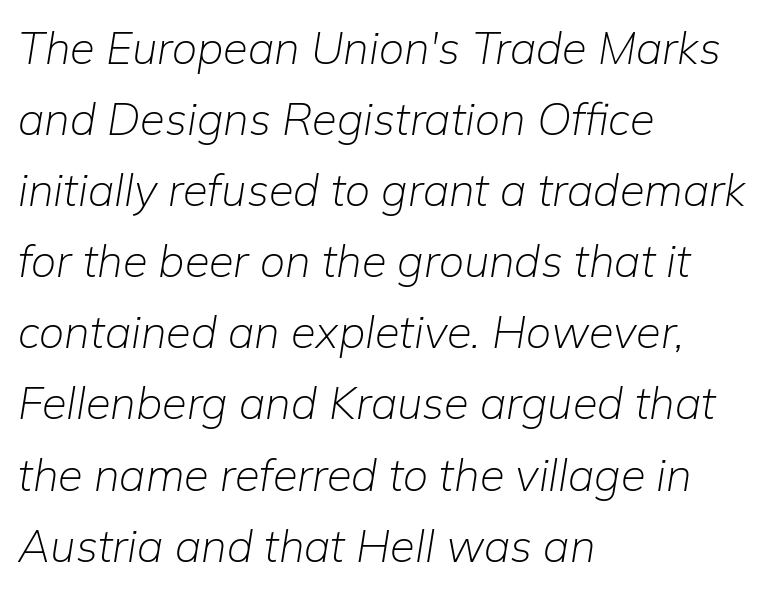
{"italic": "yes", "lean": "right", "slant_degrees": 9, "bold": "no", "weight": "light", "width": "normal", "stroke_contrast": "low", "x_height": "medium", "monospaced": "no", "underline": "no", "align": "left", "line_spacing": "normal", "line_spacing_ratio": 1.58, "letter_spacing": "normal", "letter_spacing_em": 0.0, "glyph_px": 45}
